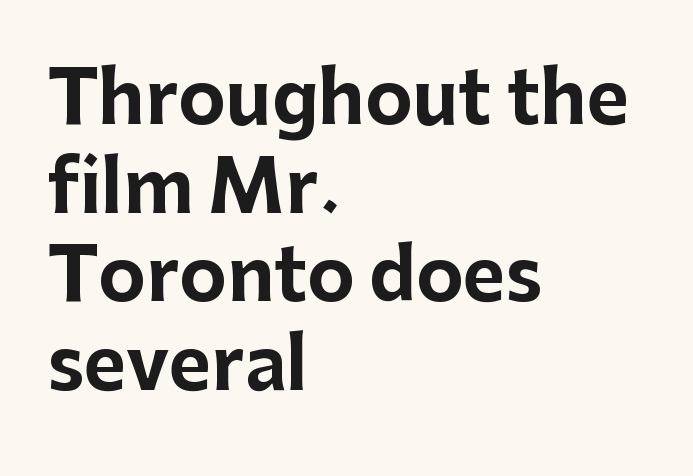
Varying glyph widths throughout — classic text-font behaviour. Is the letter spacing exaggerated? No — it looks like the ordinary default. Notice how the stems are strictly vertical — no italics here. Descender tails drop into unmarked territory. Teacher's note: observe the even left margin — that is flush-left alignment. A full-strength bold gives these letters their thick strokes.
